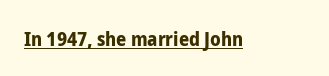
{"italic": "no", "bold": "yes", "underline": "yes", "letter_spacing": "normal", "letter_spacing_em": 0.0, "glyph_px": 20}
